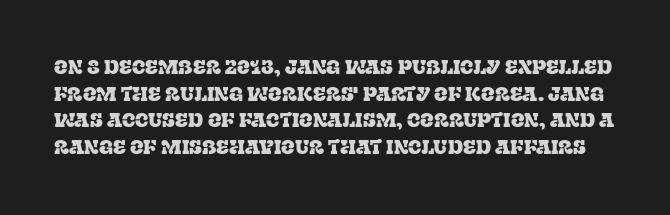
{"italic": "no", "underline": "no", "line_spacing": "normal", "line_spacing_ratio": 1.33, "letter_spacing": "normal", "letter_spacing_em": 0.0, "glyph_px": 20}
